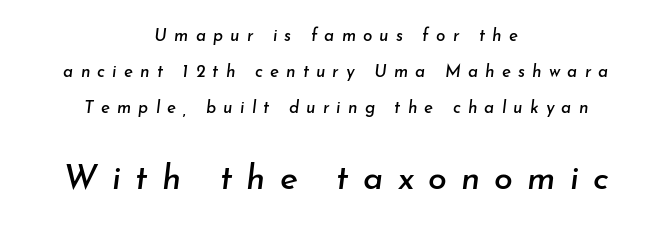
Q: Is the text italic (slanted)? A: Yes, it leans right by about 7 degrees.
Q: Is the text underlined? A: No.
Q: How is the paragraph aligned? A: Centered.
Q: Is the spacing between letters normal or unusually wide? A: Unusually wide.
Q: Is the spacing between lines tight, normal or loose? A: Loose.
Q: Which block of text is set in a larger size, the first (top) or the second (bottom)? A: The second (bottom) one.
Q: Width (condensed, normal, or wide)? A: Normal.
Q: Stroke contrast? A: Low.
Q: x-height? A: Small.
Q: Monospaced? A: No.
